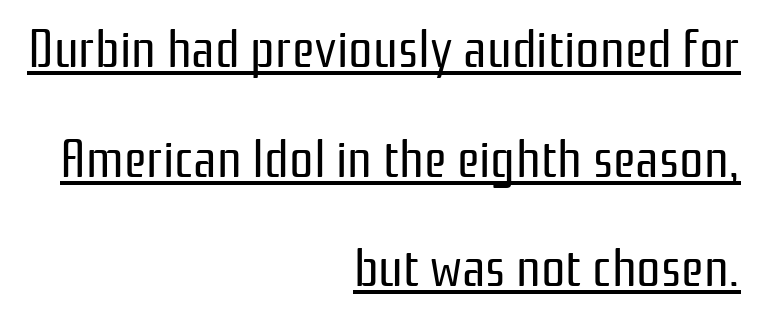
Is this a heavy cut? Hardly; it is regular or lighter. The text was rendered using a sans face with plain stroke endings. Designer's note — italics off, roman on. Students, observe: this is what heavily led, spacious text looks like. You could call the tracking neutral — neither tight nor loose. The rendering anchors every line to the right-hand side.
